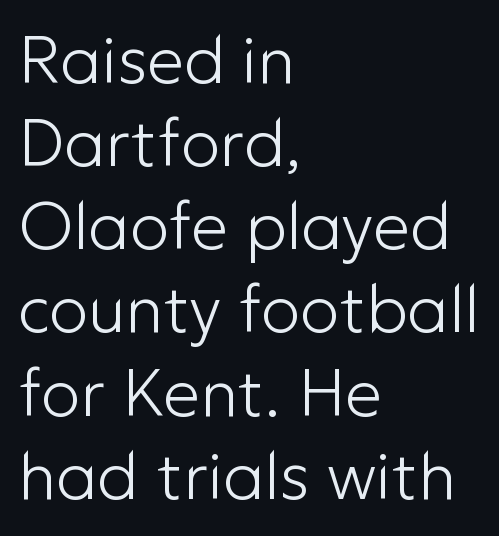
Q: Is the text bold? A: No.
Q: Is the text italic (slanted)? A: No, it is upright.
Q: Is the typeface a serif or a sans-serif typeface? A: Sans-serif.
Q: Is the text underlined? A: No.
Q: How is the paragraph aligned? A: Left-aligned.
Q: Is the spacing between letters normal or unusually wide? A: Normal.
Q: Is the spacing between lines tight, normal or loose? A: Normal.
Q: Width (condensed, normal, or wide)? A: Normal.
Q: Stroke contrast? A: Low.
Q: x-height? A: Medium.
Q: Monospaced? A: No.
